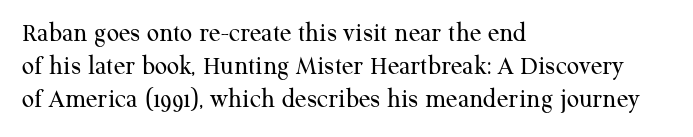
{"italic": "no", "bold": "no", "underline": "no", "align": "left", "line_spacing_ratio": 1.23, "letter_spacing": "normal", "letter_spacing_em": 0.0, "glyph_px": 27}
